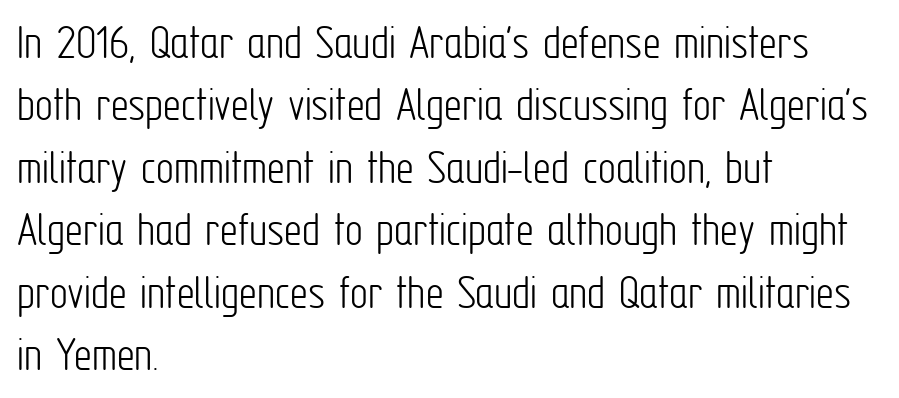
The typesetter chose a ragged-right arrangement here. The face used here is proportionally spaced, like ordinary book or web type. These glyphs show unthickened strokes, regular width or finer. The letterforms sit shoulder to shoulder at normal distance.
